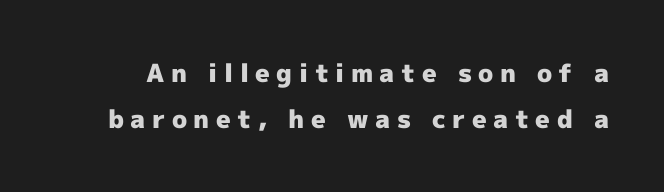
Do the letters lean? They stand straight. Glyph-to-glyph distance is far greater than everyday printed text. Plain, unruled lines of type. Set as a true bold cut, around the 700 mark.
